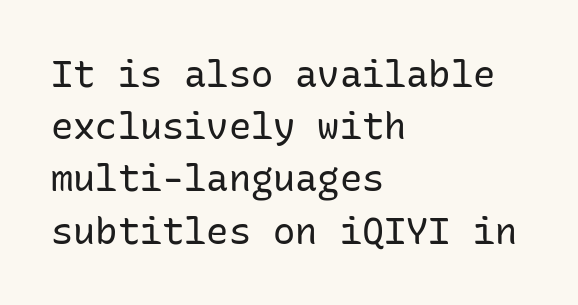
{"serif": "no", "italic": "no", "bold": "no", "weight": "regular", "width": "normal", "stroke_contrast": "low", "x_height": "medium", "monospaced": "yes", "underline": "no", "align": "left", "line_spacing": "normal", "line_spacing_ratio": 1.41, "letter_spacing": "normal", "letter_spacing_em": 0.0, "glyph_px": 37}
